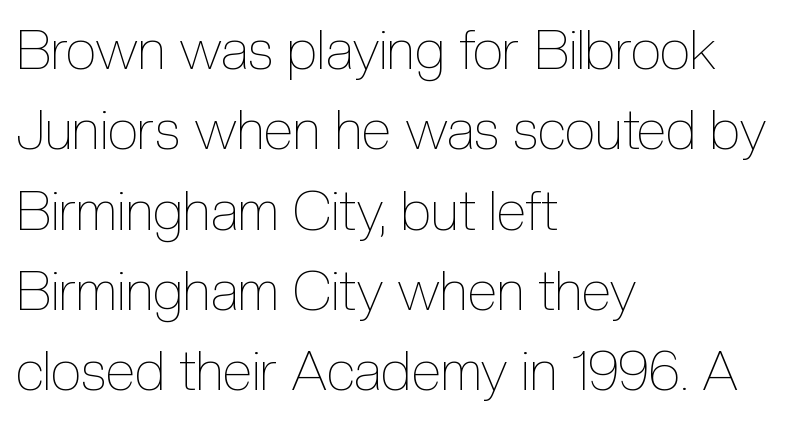
Q: Is the text bold? A: No.
Q: Is the text italic (slanted)? A: No, it is upright.
Q: Is the text underlined? A: No.
Q: How is the paragraph aligned? A: Left-aligned.
Q: Is the spacing between letters normal or unusually wide? A: Normal.
Q: Is the spacing between lines tight, normal or loose? A: Normal.
Q: Width (condensed, normal, or wide)? A: Condensed.
Q: x-height? A: Medium.
Q: Monospaced? A: No.
